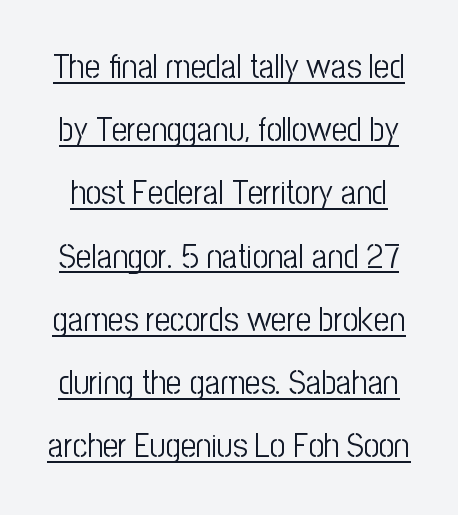
Q: Is the text bold? A: No.
Q: Is the text italic (slanted)? A: No, it is upright.
Q: Is the typeface a serif or a sans-serif typeface? A: Sans-serif.
Q: Is the text underlined? A: Yes.
Q: Is the spacing between letters normal or unusually wide? A: Normal.
Q: Width (condensed, normal, or wide)? A: Condensed.
Q: Stroke contrast? A: Low.
Q: x-height? A: Medium.
Q: Monospaced? A: No.
